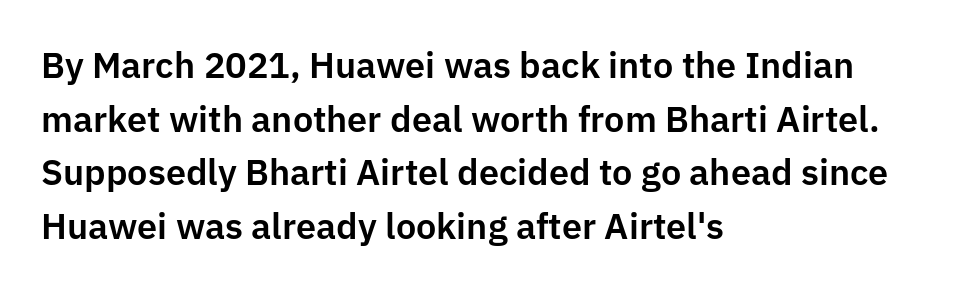
{"serif": "no", "italic": "no", "width": "normal", "stroke_contrast": "low", "x_height": "medium", "monospaced": "no", "underline": "no", "align": "left", "line_spacing": "normal", "line_spacing_ratio": 1.49, "letter_spacing": "normal", "letter_spacing_em": 0.0, "glyph_px": 36}
